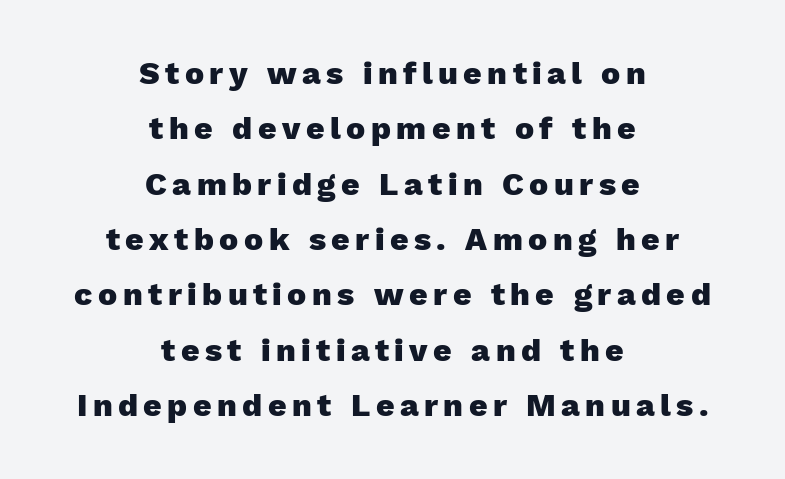
The image shows 32 px heavy sans-serif type, upright; set centered, line spacing 1.73x, not underlined; low stroke contrast and a medium x-height.
